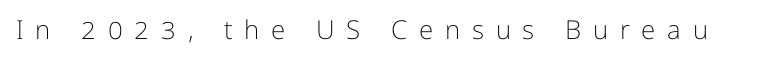
The image shows 26 px text type, upright; set unusually wide letter spacing (+0.45 em), not underlined.
